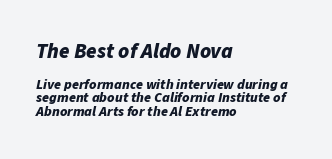
Q: Is the text bold? A: Yes.
Q: Is the text italic (slanted)? A: Yes, it leans right by about 11 degrees.
Q: Is the text underlined? A: No.
Q: How is the paragraph aligned? A: Left-aligned.
Q: Is the spacing between letters normal or unusually wide? A: Normal.
Q: Is the spacing between lines tight, normal or loose? A: Tight.
Q: Which block of text is set in a larger size, the first (top) or the second (bottom)? A: The first (top) one.
